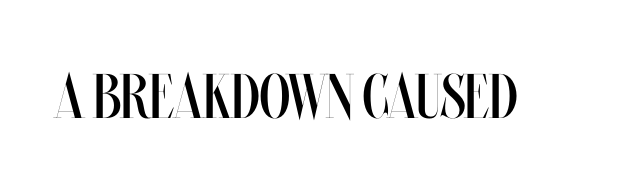
Q: Is the text bold? A: No.
Q: Is the text italic (slanted)? A: No, it is upright.
Q: Is the text underlined? A: No.
Q: Is the spacing between letters normal or unusually wide? A: Normal.
Q: Width (condensed, normal, or wide)? A: Condensed.
Q: Stroke contrast? A: Medium.
Q: x-height? A: Large.
Q: Monospaced? A: No.
